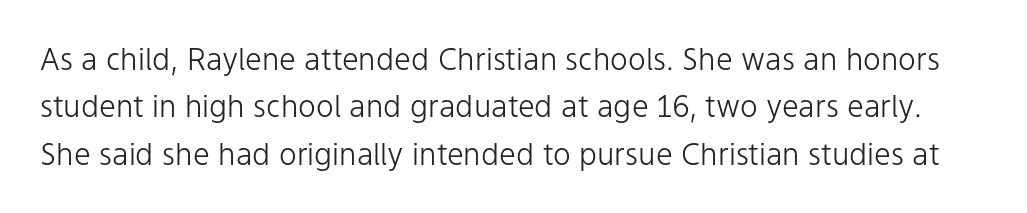
{"serif": "no", "italic": "no", "bold": "no", "weight": "light", "width": "normal", "stroke_contrast": "low", "x_height": "medium", "monospaced": "no", "underline": "no", "line_spacing": "normal", "line_spacing_ratio": 1.58, "letter_spacing": "normal", "letter_spacing_em": 0.0, "glyph_px": 30}
